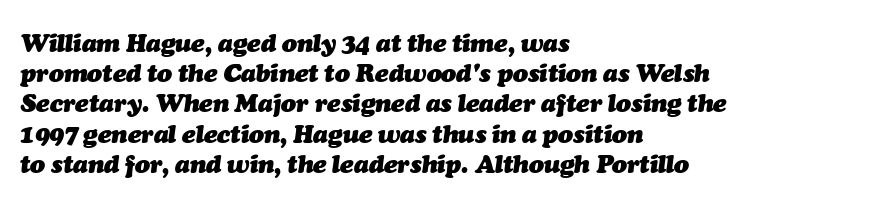
The zone under the glyphs is completely vacant. No extra tracking has been applied to these lines. The rag falls on the right side of this text block. The glyphs look as if they've been sheared to an angle. Students, this is bold: see how much ink each stroke carries.
